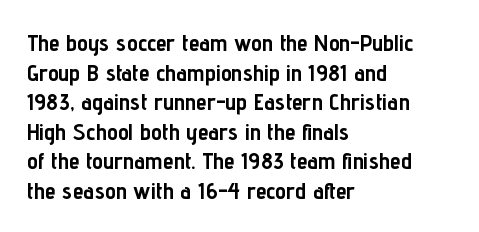
Nobody drew a line under any word here. The lettering stays uniformly vertical, giving the passage a roman look. Each word holds together tightly as a unit, with standard inter-letter gaps. A student would call this left alignment; a typographer would say flush left, rag right. Typographic density is high because the face is bold.
